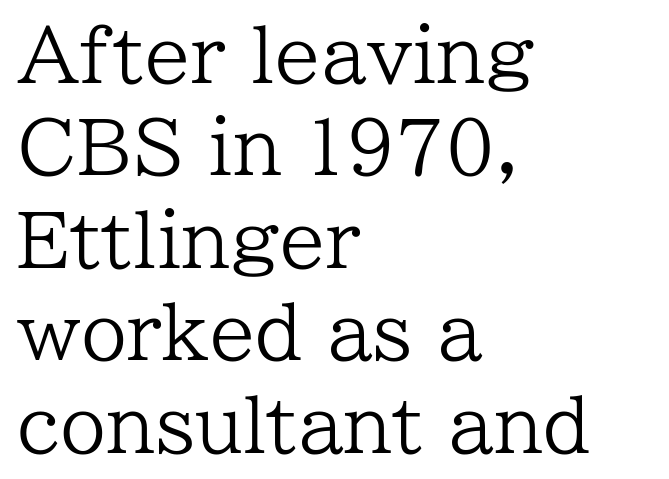
{"serif": "yes", "italic": "no", "bold": "no", "weight": "regular", "width": "normal", "stroke_contrast": "low", "x_height": "medium", "monospaced": "no", "underline": "no", "align": "left", "line_spacing": "normal", "line_spacing_ratio": 1.25, "letter_spacing": "normal", "letter_spacing_em": 0.0, "glyph_px": 74}
